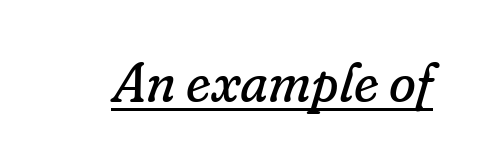
{"serif": "yes", "italic": "yes", "lean": "right", "slant_degrees": 16, "bold": "no", "weight": "regular", "width": "normal", "stroke_contrast": "low", "x_height": "small", "monospaced": "no", "underline": "yes", "letter_spacing": "normal", "letter_spacing_em": 0.0, "glyph_px": 55}
